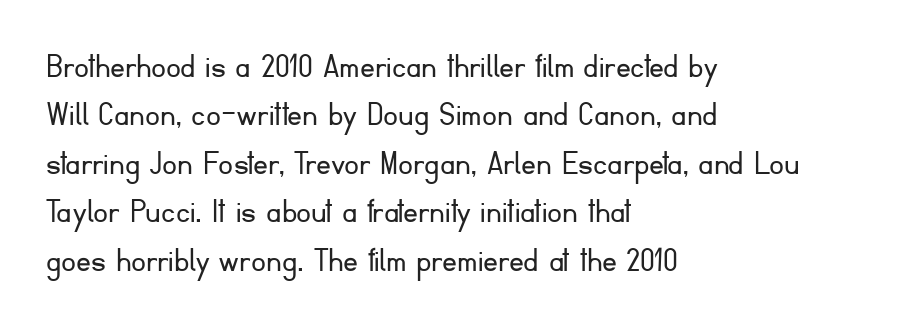
{"serif": "no", "italic": "no", "bold": "no", "weight": "light", "width": "normal", "stroke_contrast": "low", "x_height": "small", "monospaced": "no", "underline": "no", "align": "left", "line_spacing": "normal", "line_spacing_ratio": 1.31, "letter_spacing": "normal", "letter_spacing_em": 0.0, "glyph_px": 37}
